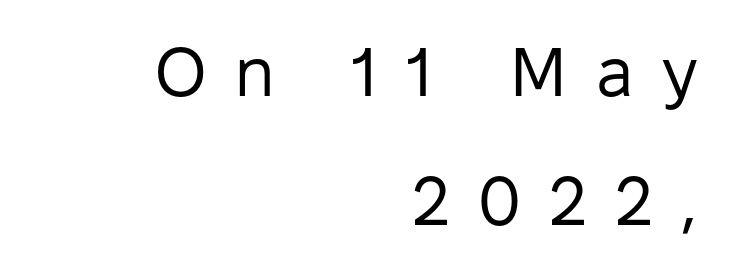
{"serif": "no", "italic": "no", "bold": "no", "weight": "regular", "width": "normal", "stroke_contrast": "low", "x_height": "medium", "monospaced": "no", "underline": "no", "align": "right", "line_spacing_ratio": 1.87, "letter_spacing": "wide", "letter_spacing_em": 0.41, "glyph_px": 69}
